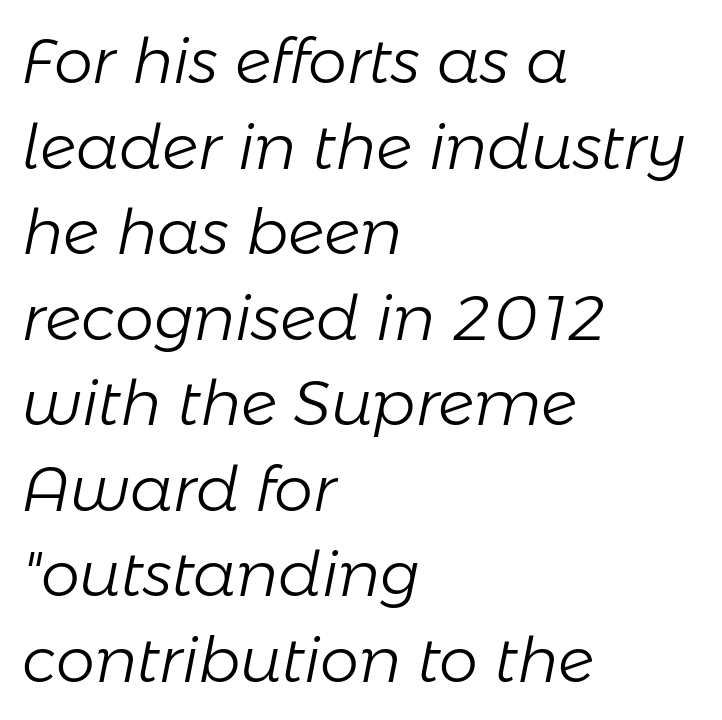
{"italic": "yes", "lean": "right", "slant_degrees": 11, "bold": "no", "weight": "light", "width": "normal", "stroke_contrast": "low", "x_height": "medium", "monospaced": "no", "underline": "no", "align": "left", "line_spacing": "normal", "line_spacing_ratio": 1.38, "letter_spacing": "normal", "letter_spacing_em": 0.0, "glyph_px": 62}
